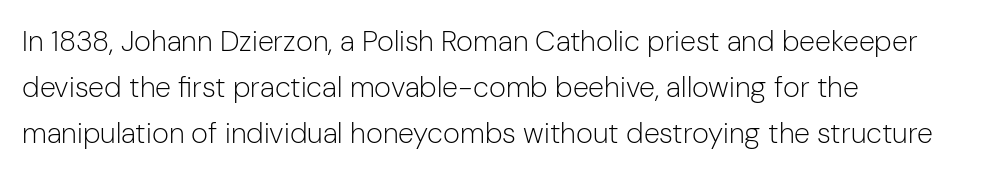
The image shows 29 px light sans-serif type, upright; set left-aligned, normal line spacing (1.59x), normal letter spacing, not underlined; low stroke contrast and a medium x-height.
